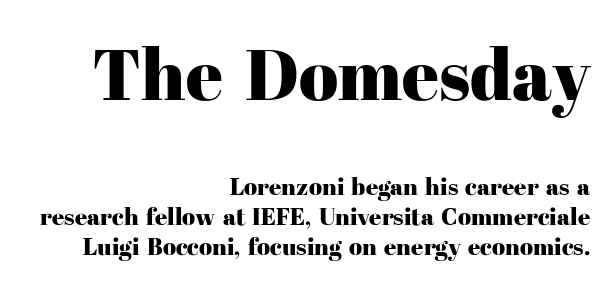
The image shows 72 px serif type, upright; set right-aligned, normal line spacing (1.25x), normal letter spacing, not underlined; the first (top) block is 3.0x larger; high stroke contrast and a medium x-height.
